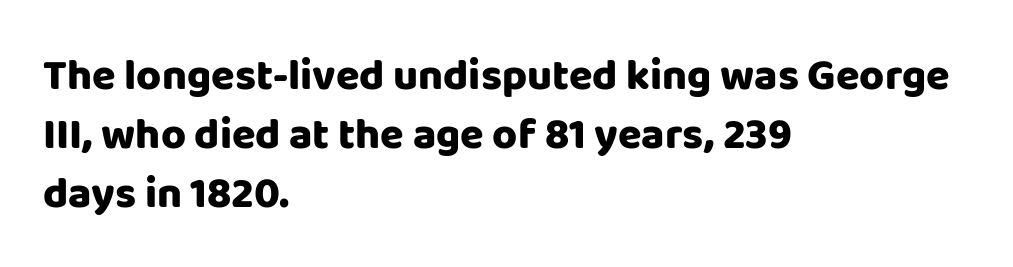
Q: Is the text bold? A: Yes.
Q: Is the text italic (slanted)? A: No, it is upright.
Q: Is the typeface a serif or a sans-serif typeface? A: Sans-serif.
Q: Is the text underlined? A: No.
Q: How is the paragraph aligned? A: Left-aligned.
Q: Is the spacing between letters normal or unusually wide? A: Normal.
Q: Is the spacing between lines tight, normal or loose? A: Normal.
Q: Width (condensed, normal, or wide)? A: Normal.
Q: Stroke contrast? A: Low.
Q: x-height? A: Large.
Q: Monospaced? A: No.
